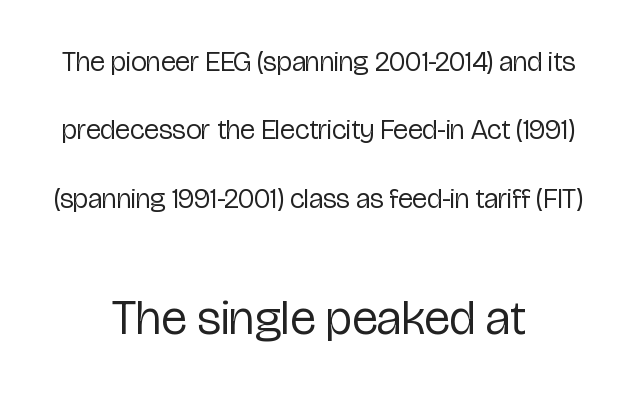
The image shows 49 px regular-weight, condensed sans-serif type, upright; set centered, loose line spacing (2.44x), normal letter spacing, not underlined; the second (bottom) block is 1.75x larger; low stroke contrast and a medium x-height.
